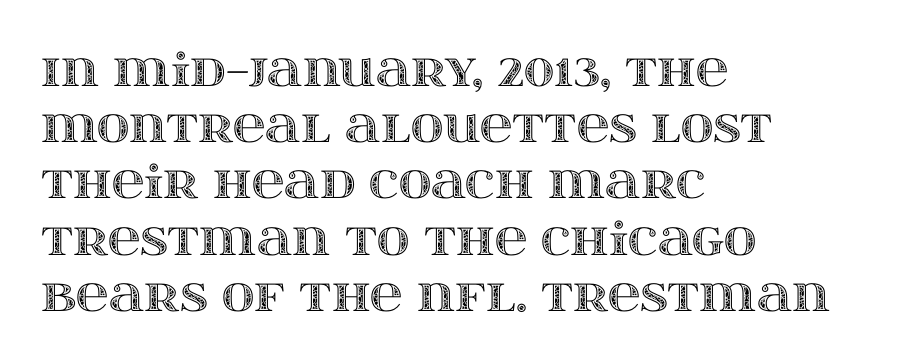
The rendering keeps characters at their native spacing. The area under the type is left untouched. The passage shown is typed in a proportional face where columns would drift. A classic flush-left, rag-right setting is used for this passage. Honestly, the row spacing looks completely unremarkable. Tall strokes in this sample are plumb rather than angled.
